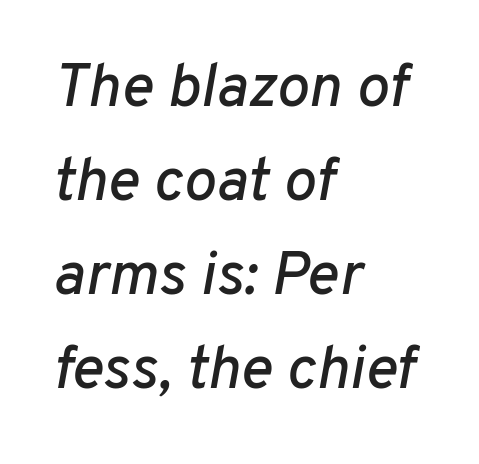
The image shows 61 px text type, italic (leaning right); set left-aligned, normal line spacing (1.54x), normal letter spacing, not underlined; low stroke contrast and a medium x-height.
